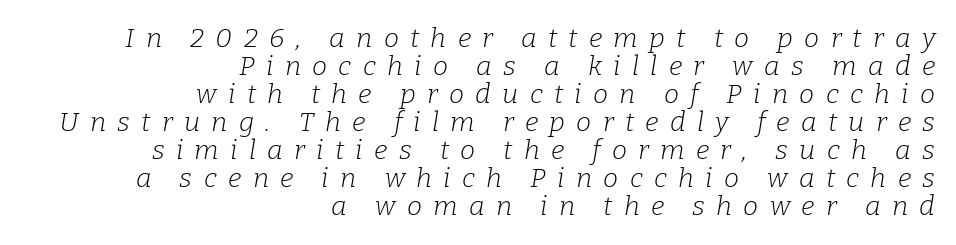
Q: Is the text bold? A: No.
Q: Is the text italic (slanted)? A: Yes, it leans right by about 9 degrees.
Q: Is the text underlined? A: No.
Q: How is the paragraph aligned? A: Right-aligned.
Q: Is the spacing between letters normal or unusually wide? A: Unusually wide.
Q: Is the spacing between lines tight, normal or loose? A: Tight.
